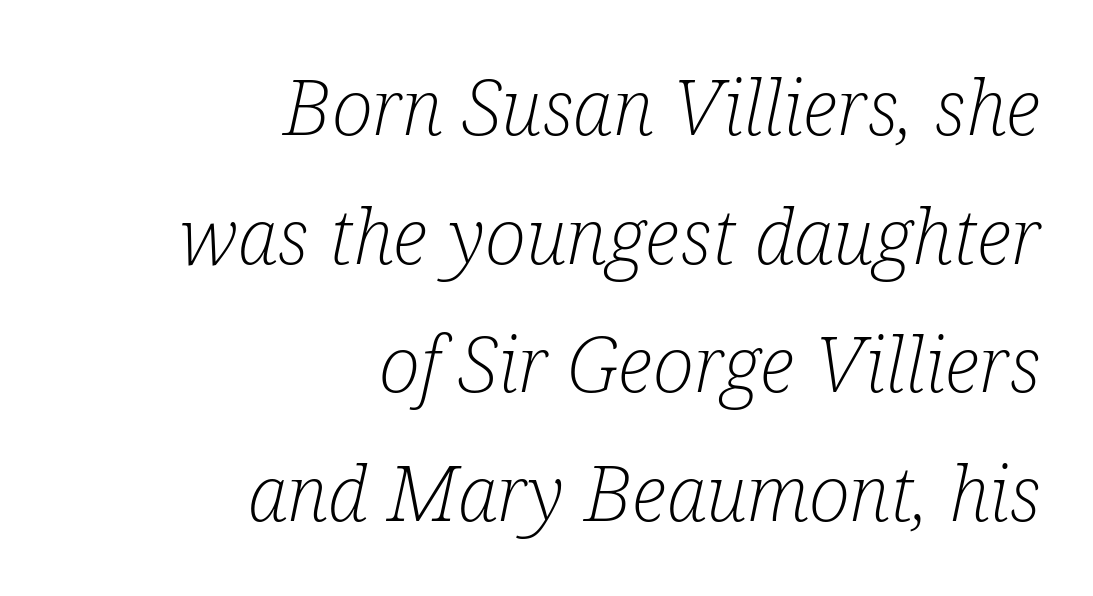
A typesetter would call this zero additional tracking. Rendered with sloped, italic letterforms. Does the copy run flush right? Yes — the right margin is perfectly even. Leading: standard. The foot of each line stays bare and open.
